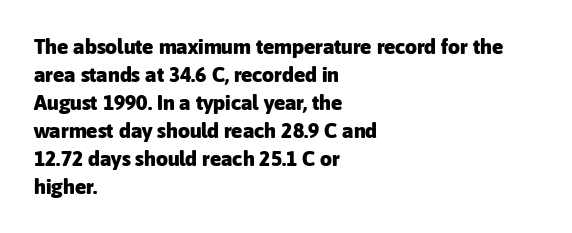
{"italic": "no", "bold": "yes", "underline": "no", "align": "left", "line_spacing": "normal", "line_spacing_ratio": 1.33, "letter_spacing": "normal", "letter_spacing_em": 0.0, "glyph_px": 21}
